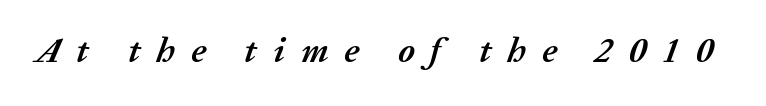
{"italic": "yes", "lean": "right", "slant_degrees": 20, "bold": "yes", "weight": "semibold", "width": "normal", "stroke_contrast": "medium", "x_height": "medium", "monospaced": "no", "underline": "no", "letter_spacing": "wide", "letter_spacing_em": 0.45, "glyph_px": 35}
